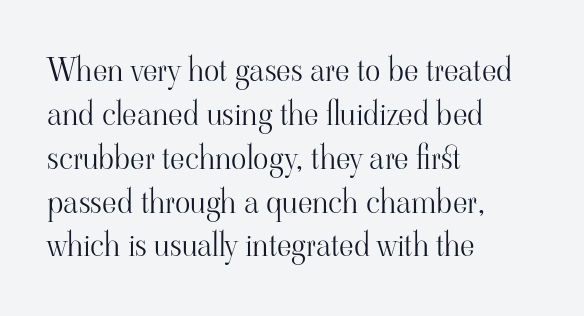
The image shows 32 px light serif type, upright; set left-aligned, normal line spacing (1.37x), normal letter spacing, not underlined; high stroke contrast and a small x-height.
